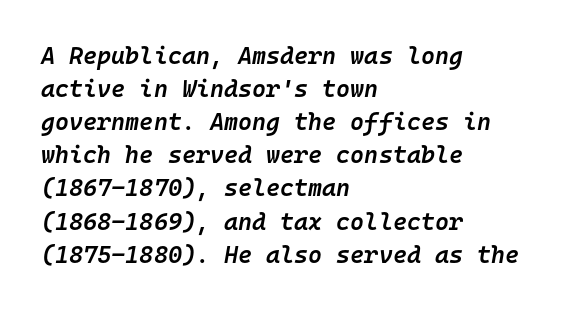
Q: Is the text bold? A: Semi-bold.
Q: Is the text italic (slanted)? A: Yes, it leans right by about 10 degrees.
Q: Is the text underlined? A: No.
Q: How is the paragraph aligned? A: Left-aligned.
Q: Is the spacing between letters normal or unusually wide? A: Normal.
Q: Is the spacing between lines tight, normal or loose? A: Normal.
